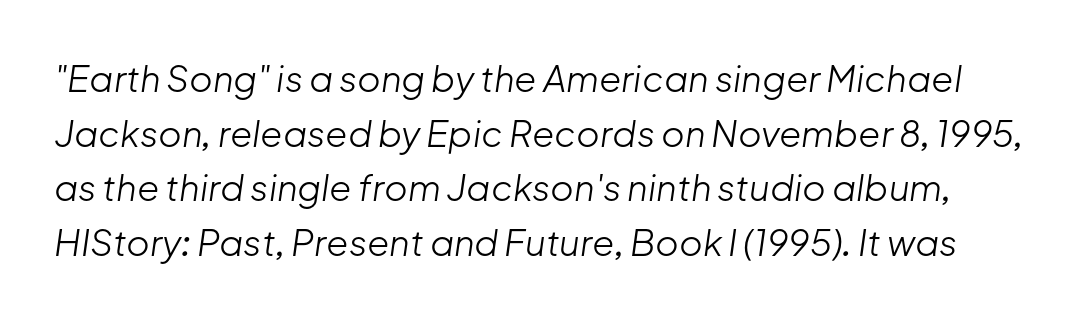
Q: Is the text bold? A: No.
Q: Is the text italic (slanted)? A: Yes, it leans right by about 8 degrees.
Q: Is the text underlined? A: No.
Q: Is the spacing between letters normal or unusually wide? A: Normal.
Q: Is the spacing between lines tight, normal or loose? A: Normal.
Q: Width (condensed, normal, or wide)? A: Normal.
Q: Stroke contrast? A: Low.
Q: x-height? A: Medium.
Q: Monospaced? A: No.
